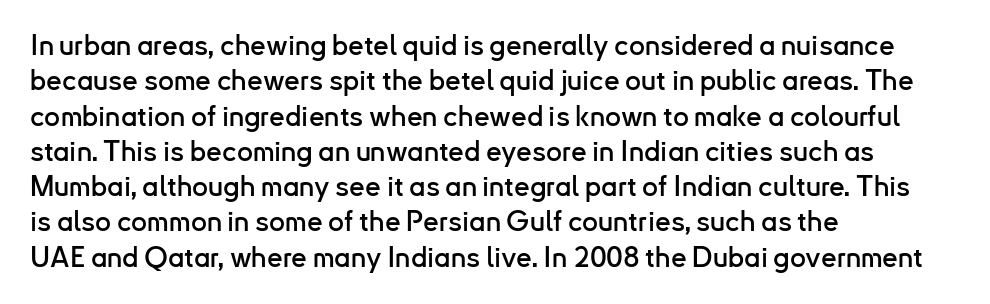
Q: Is the text italic (slanted)? A: No, it is upright.
Q: Is the typeface a serif or a sans-serif typeface? A: Sans-serif.
Q: Is the text underlined? A: No.
Q: How is the paragraph aligned? A: Left-aligned.
Q: Is the spacing between letters normal or unusually wide? A: Normal.
Q: Is the spacing between lines tight, normal or loose? A: Normal.
Q: Width (condensed, normal, or wide)? A: Normal.
Q: Stroke contrast? A: Low.
Q: x-height? A: Small.
Q: Monospaced? A: No.
